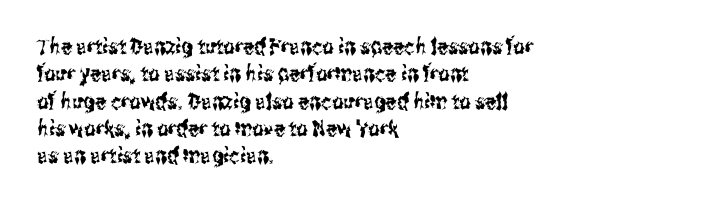
The image shows 22 px text type, upright; set left-aligned, line spacing 1.24x, normal letter spacing, not underlined.
